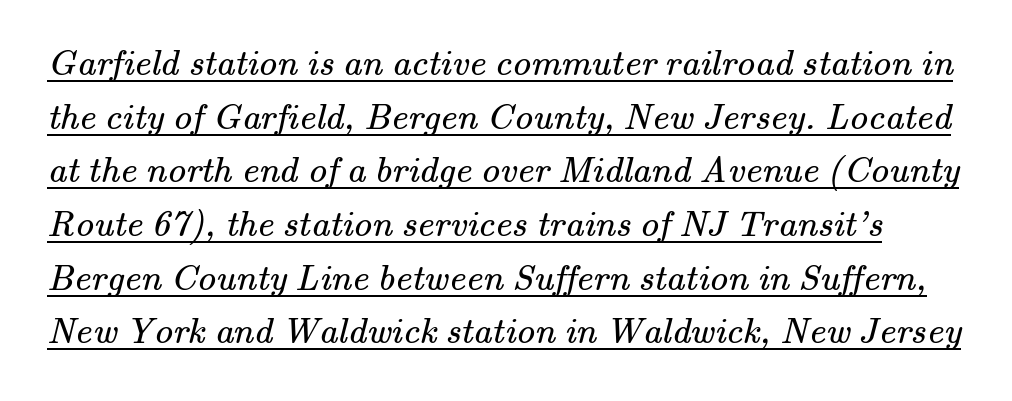
No chunkiness to these letters — they're not bold. A typesetter would call this proportional, since set widths differ per character. Line spacing here is normal. Classification — serif. Looks like someone drew a line under every word here.
